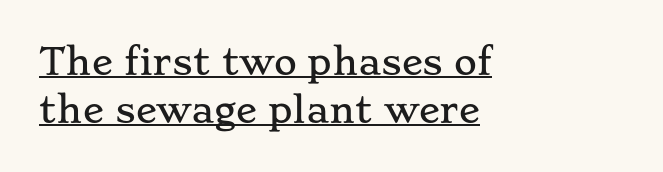
Upright lettering throughout. Typeset ragged right — the left edge is the straight one. Regarding serifs, this sample has them. The passage shown stacks its lines at a standard gap. These lines are rendered in a variable-pitch font.
